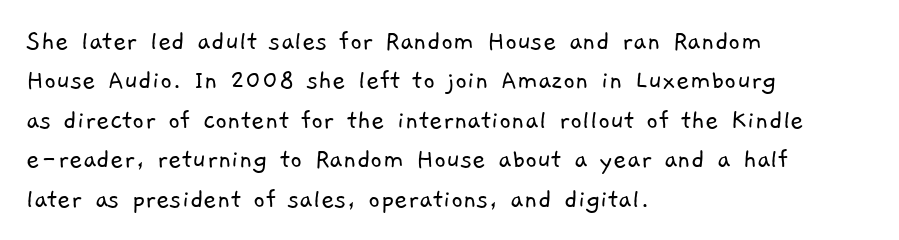
The image shows 29 px light sans-serif type; set left-aligned, normal line spacing (1.36x), normal letter spacing, not underlined; low stroke contrast and a medium x-height.
